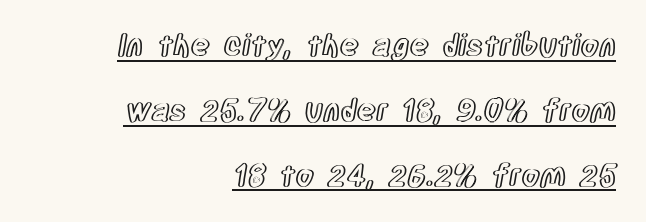
The image shows 30 px condensed type; set right-aligned, loose line spacing (2.16x), normal letter spacing, underlined; a large x-height.
